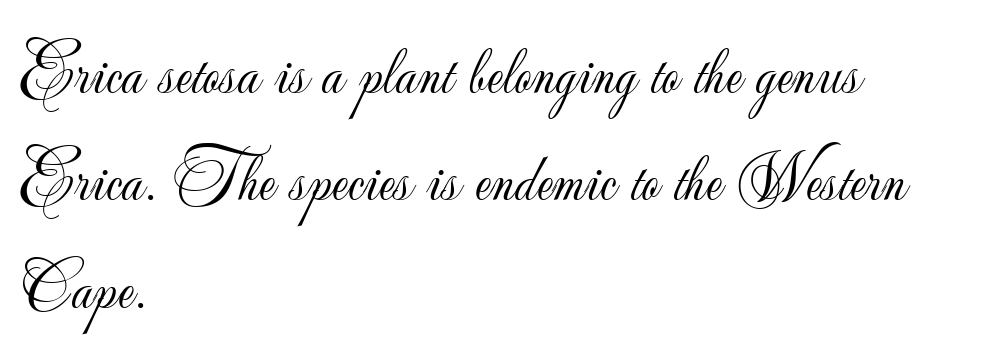
The image shows 68 px light sans-serif type; set left-aligned, normal line spacing (1.58x), normal letter spacing, not underlined; low stroke contrast and a small x-height.
